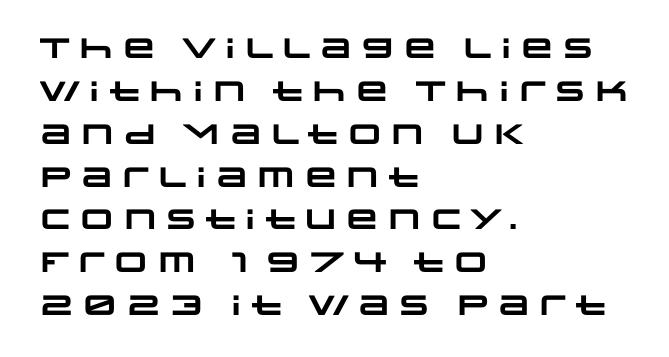
{"serif": "no", "bold": "yes", "weight": "heavy", "width": "wide", "stroke_contrast": "low", "x_height": "large", "monospaced": "no", "underline": "no", "align": "left", "line_spacing": "normal", "line_spacing_ratio": 1.53, "letter_spacing": "normal", "letter_spacing_em": 0.0, "glyph_px": 28}
